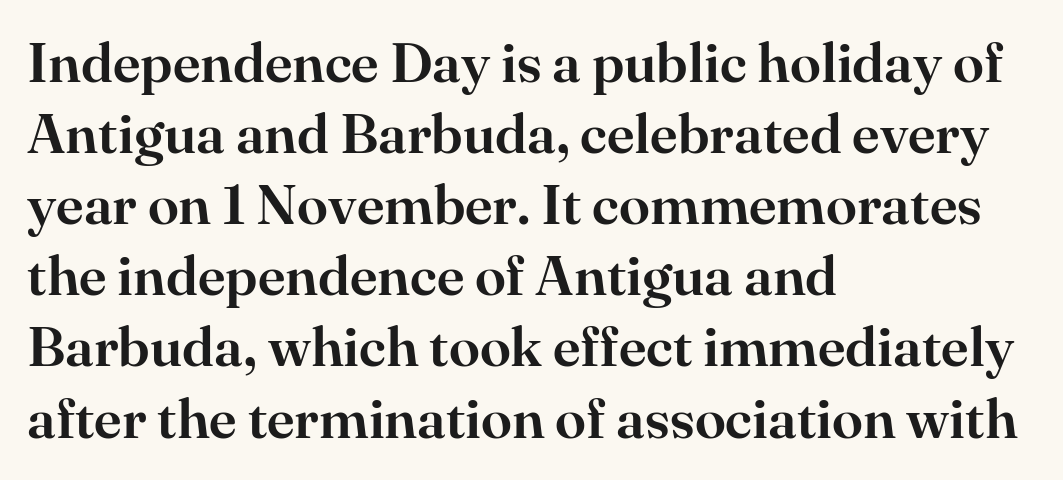
The image shows 56 px serif type, upright; set left-aligned, normal line spacing (1.27x), normal letter spacing, not underlined; high stroke contrast and a small x-height.
